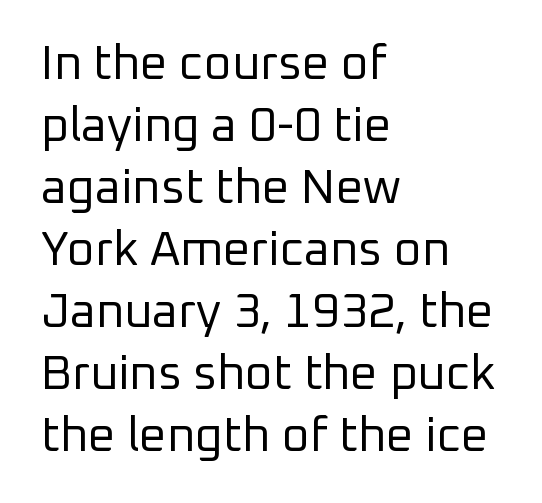
Posture: upright roman. These lines are rendered in a variable-pitch font. The passage shown has conventional tracking throughout. The typeface has the unassuming heft of standard copy or less. Which margin do the lines hug? The left one — the right edge is uneven.
